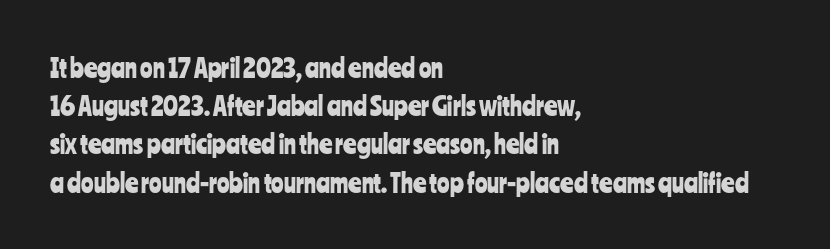
The image shows 26 px text type, upright; set left-aligned, normal line spacing (1.47x), normal letter spacing, not underlined.
